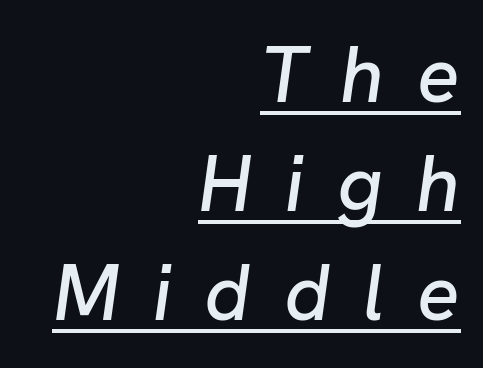
{"italic": "yes", "lean": "right", "slant_degrees": 8, "width": "normal", "stroke_contrast": "low", "x_height": "medium", "monospaced": "no", "underline": "yes", "align": "right", "line_spacing": "normal", "line_spacing_ratio": 1.38, "letter_spacing": "wide", "letter_spacing_em": 0.42, "glyph_px": 79}
